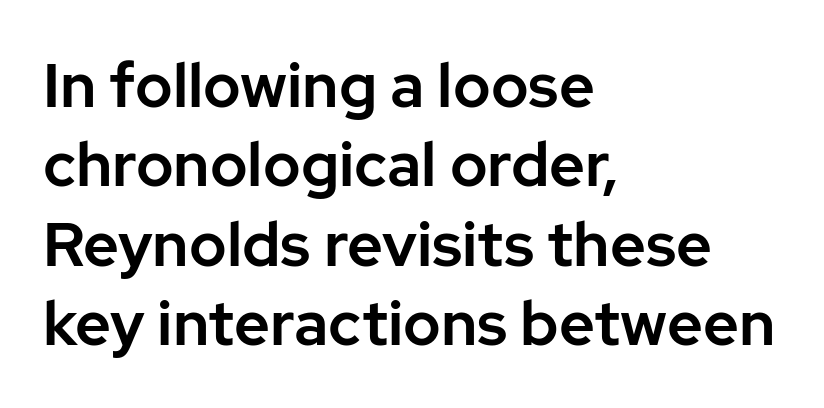
{"serif": "no", "italic": "no", "width": "normal", "stroke_contrast": "low", "x_height": "medium", "monospaced": "no", "underline": "no", "align": "left", "line_spacing": "normal", "line_spacing_ratio": 1.28, "letter_spacing": "normal", "letter_spacing_em": 0.0, "glyph_px": 62}
